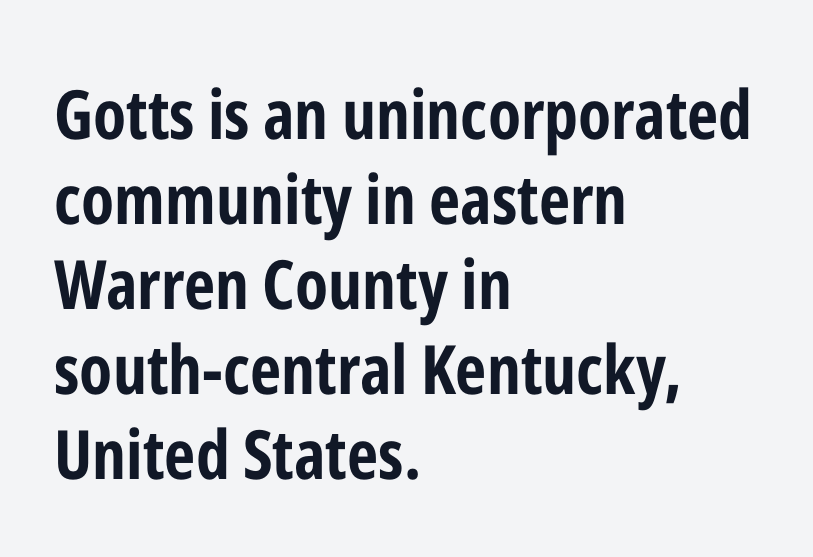
Q: Is the text bold? A: Yes.
Q: Is the text italic (slanted)? A: No, it is upright.
Q: Is the typeface a serif or a sans-serif typeface? A: Sans-serif.
Q: Is the text underlined? A: No.
Q: How is the paragraph aligned? A: Left-aligned.
Q: Is the spacing between letters normal or unusually wide? A: Normal.
Q: Is the spacing between lines tight, normal or loose? A: Normal.
Q: Width (condensed, normal, or wide)? A: Condensed.
Q: Stroke contrast? A: Low.
Q: x-height? A: Medium.
Q: Monospaced? A: No.
